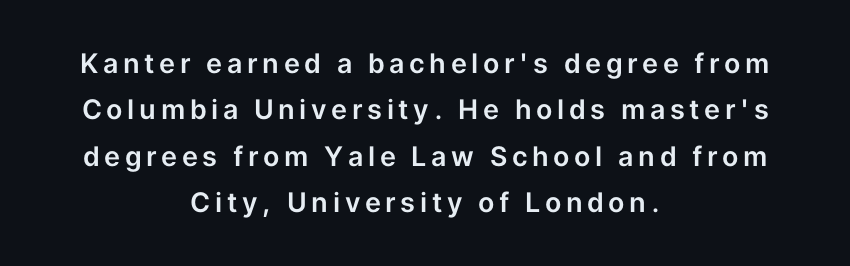
Q: Is the text italic (slanted)? A: No, it is upright.
Q: Is the text underlined? A: No.
Q: How is the paragraph aligned? A: Centered.
